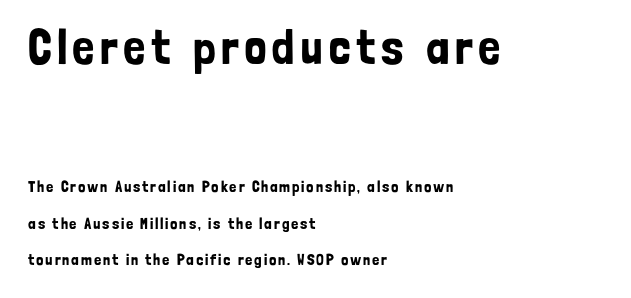
Summary of vertical rhythm: relaxed, with wide interline spacing. The area under the type is left untouched. The typesetter chose a ragged-right arrangement here. Font category for this specimen: sans-serif.
